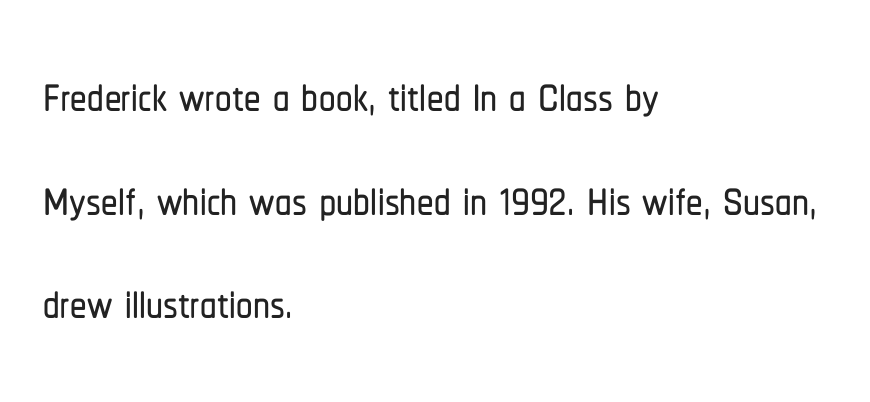
{"serif": "no", "italic": "no", "width": "condensed", "stroke_contrast": "low", "x_height": "medium", "monospaced": "no", "underline": "no", "align": "left", "line_spacing": "normal", "line_spacing_ratio": 1.57, "letter_spacing": "normal", "letter_spacing_em": 0.0, "glyph_px": 66}
